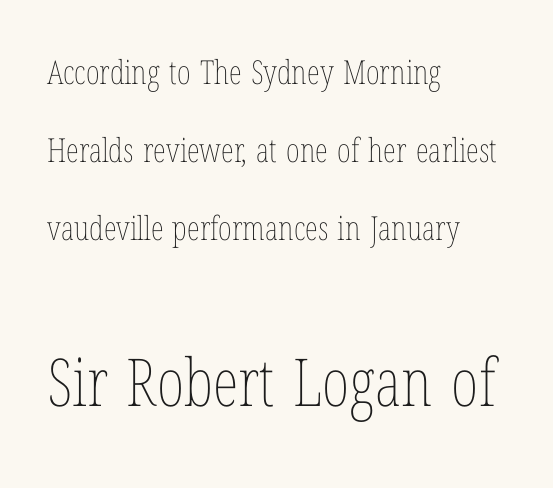
The rendering uses natural spacing where letterforms have individual widths. Every stem runs plumb, perpendicular to the baseline. Short note: letters normally spaced. The later block is typeset at a bigger size than the earlier block. Does the leading feel generous? Absolutely, it's lavish. Type without underlining.
